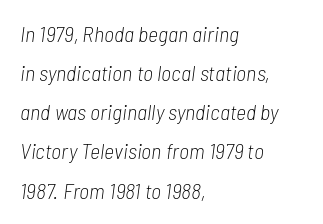
The image shows 22 px text type, italic (leaning right); set left-aligned, line spacing 1.78x, normal letter spacing, not underlined.
